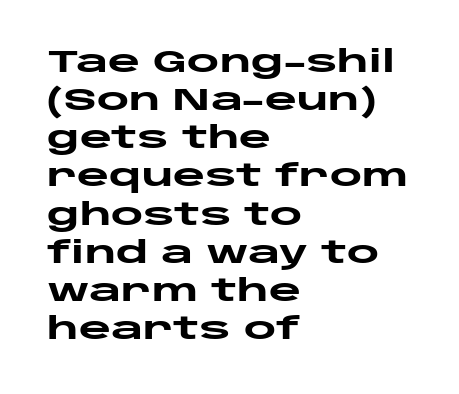
Q: Is the text bold? A: Yes.
Q: Is the text italic (slanted)? A: No, it is upright.
Q: Is the typeface a serif or a sans-serif typeface? A: Sans-serif.
Q: Is the text underlined? A: No.
Q: How is the paragraph aligned? A: Left-aligned.
Q: Is the spacing between letters normal or unusually wide? A: Normal.
Q: Width (condensed, normal, or wide)? A: Wide.
Q: Stroke contrast? A: Low.
Q: x-height? A: Large.
Q: Monospaced? A: No.
